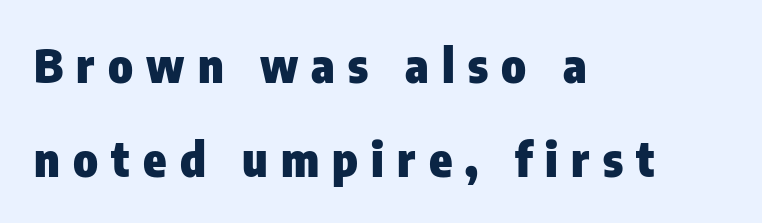
Q: Is the text bold? A: Yes.
Q: Is the text italic (slanted)? A: No, it is upright.
Q: Is the typeface a serif or a sans-serif typeface? A: Sans-serif.
Q: Is the text underlined? A: No.
Q: How is the paragraph aligned? A: Left-aligned.
Q: Is the spacing between letters normal or unusually wide? A: Unusually wide.
Q: Is the spacing between lines tight, normal or loose? A: Loose.
Q: Width (condensed, normal, or wide)? A: Condensed.
Q: Stroke contrast? A: Low.
Q: x-height? A: Medium.
Q: Monospaced? A: No.
